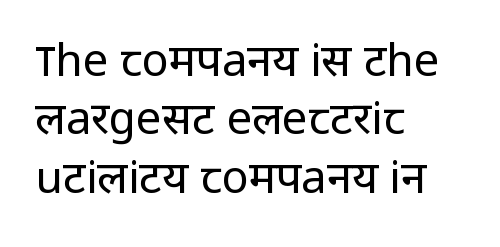
{"serif": "no", "italic": "no", "bold": "no", "weight": "regular", "width": "normal", "stroke_contrast": "low", "x_height": "medium", "monospaced": "no", "underline": "no", "align": "left", "line_spacing": "normal", "line_spacing_ratio": 1.3, "letter_spacing": "normal", "letter_spacing_em": 0.0, "glyph_px": 45}
